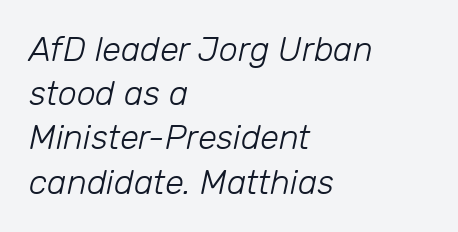
{"italic": "yes", "lean": "right", "slant_degrees": 12, "bold": "no", "weight": "light", "width": "normal", "stroke_contrast": "low", "x_height": "medium", "monospaced": "no", "underline": "no", "align": "left", "line_spacing": "normal", "line_spacing_ratio": 1.3, "letter_spacing": "normal", "letter_spacing_em": 0.0, "glyph_px": 34}
